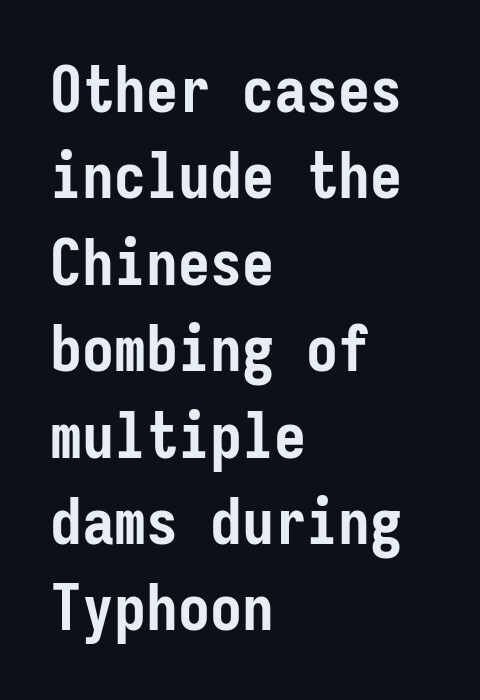
{"serif": "no", "italic": "no", "bold": "yes", "weight": "semibold", "width": "condensed", "stroke_contrast": "low", "x_height": "medium", "monospaced": "yes", "underline": "no", "align": "left", "line_spacing": "normal", "line_spacing_ratio": 1.35, "letter_spacing": "normal", "letter_spacing_em": 0.0, "glyph_px": 64}
